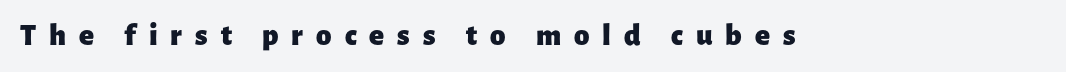
The image shows 31 px heavy sans-serif type, upright; set unusually wide letter spacing (+0.42 em), not underlined; low stroke contrast and a medium x-height.
